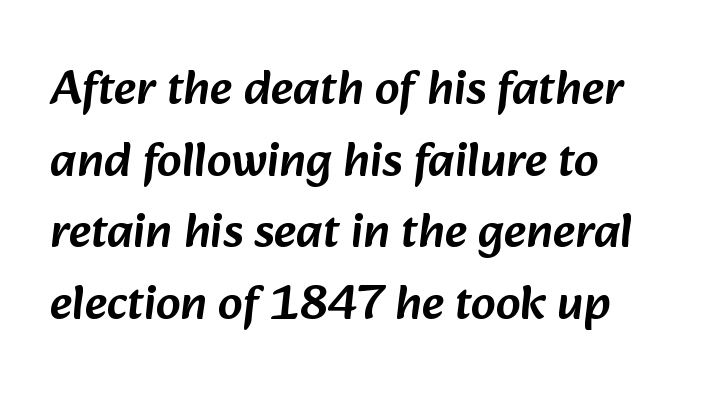
{"serif": "no", "width": "normal", "stroke_contrast": "low", "x_height": "medium", "monospaced": "no", "underline": "no", "align": "left", "line_spacing": "normal", "line_spacing_ratio": 1.46, "letter_spacing": "normal", "letter_spacing_em": 0.0, "glyph_px": 49}
